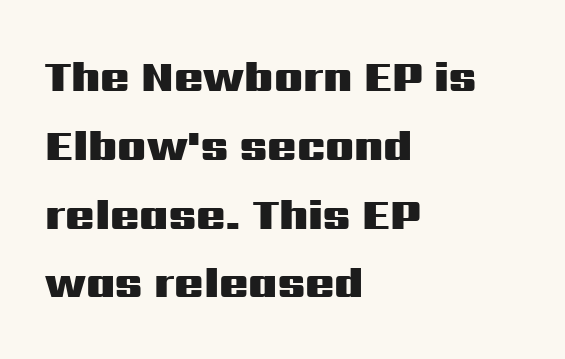
{"serif": "no", "italic": "no", "bold": "yes", "weight": "heavy", "width": "wide", "stroke_contrast": "medium", "x_height": "medium", "monospaced": "no", "underline": "no", "align": "left", "line_spacing": "normal", "line_spacing_ratio": 1.6, "letter_spacing": "normal", "letter_spacing_em": 0.0, "glyph_px": 43}
